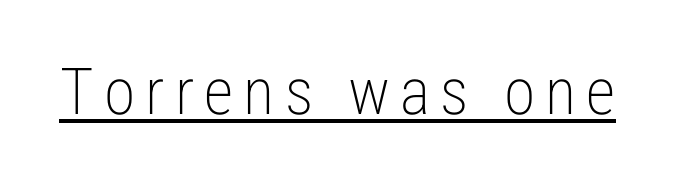
Q: Is the text bold? A: No.
Q: Is the text italic (slanted)? A: No, it is upright.
Q: Is the typeface a serif or a sans-serif typeface? A: Sans-serif.
Q: Is the text underlined? A: Yes.
Q: Width (condensed, normal, or wide)? A: Condensed.
Q: Stroke contrast? A: Low.
Q: x-height? A: Medium.
Q: Monospaced? A: No.
